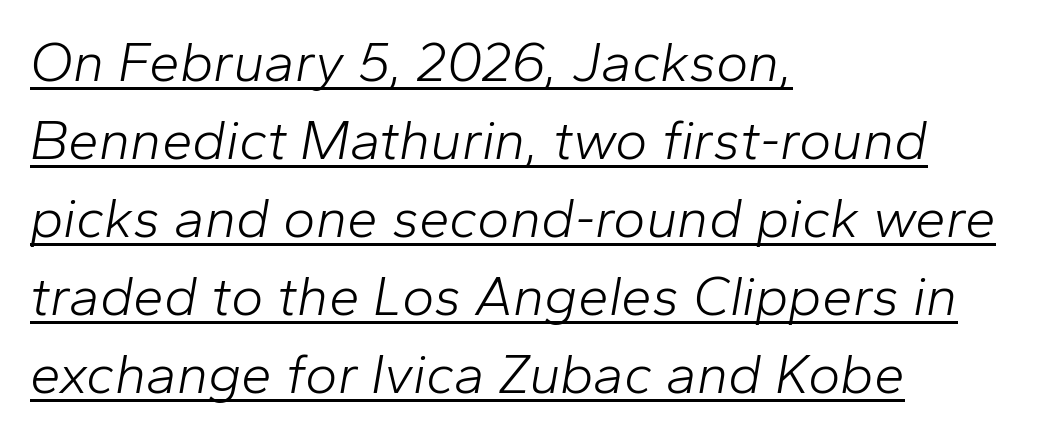
{"italic": "yes", "lean": "right", "slant_degrees": 10, "bold": "no", "weight": "light", "width": "normal", "stroke_contrast": "low", "x_height": "medium", "monospaced": "no", "underline": "yes", "align": "left", "line_spacing": "normal", "line_spacing_ratio": 1.42, "letter_spacing": "normal", "letter_spacing_em": 0.0, "glyph_px": 55}
